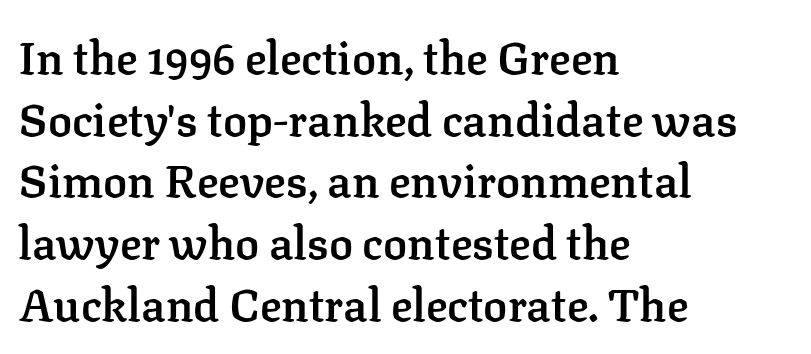
The image shows 45 px semibold serif type, upright; set left-aligned, normal line spacing (1.37x), normal letter spacing, not underlined; low stroke contrast and a medium x-height.
